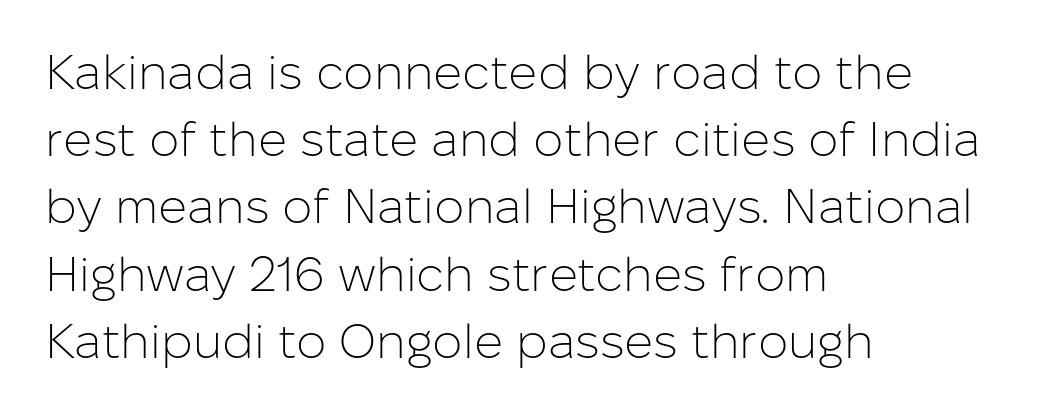
The image shows 48 px light sans-serif type, upright; set left-aligned, normal line spacing (1.4x), normal letter spacing, not underlined; low stroke contrast and a medium x-height.
